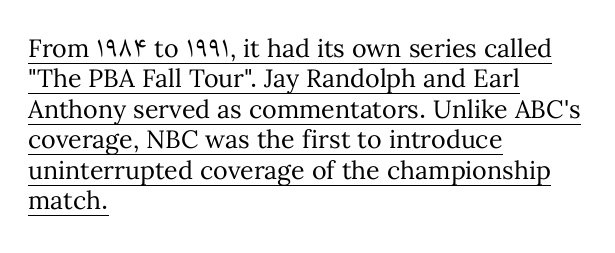
Q: Is the text bold? A: No.
Q: Is the text italic (slanted)? A: No, it is upright.
Q: Is the text underlined? A: Yes.
Q: How is the paragraph aligned? A: Left-aligned.
Q: Is the spacing between letters normal or unusually wide? A: Normal.
